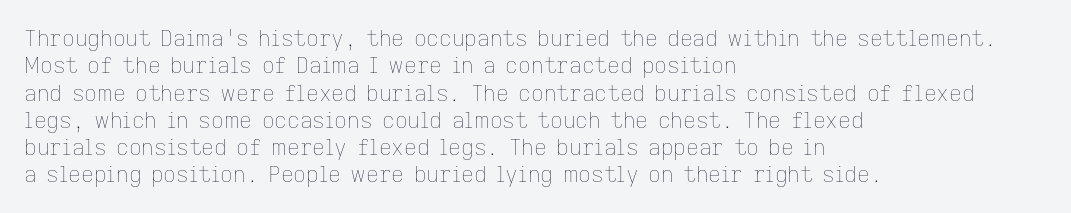
Q: Is the text bold? A: No.
Q: Is the text italic (slanted)? A: No, it is upright.
Q: Is the text underlined? A: No.
Q: How is the paragraph aligned? A: Left-aligned.
Q: Is the spacing between letters normal or unusually wide? A: Normal.
